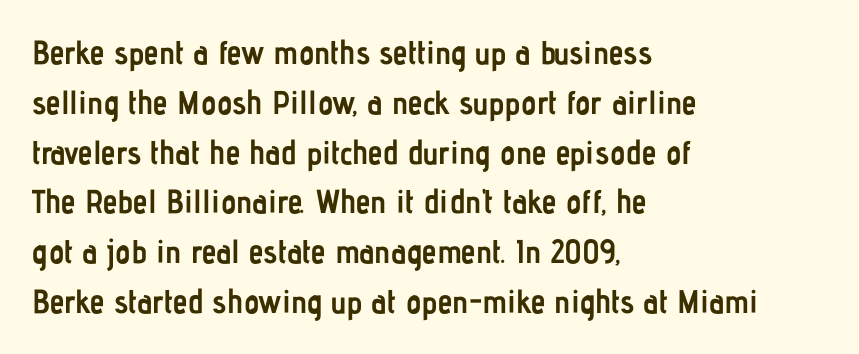
Q: Is the text bold? A: Yes.
Q: Is the text italic (slanted)? A: No, it is upright.
Q: Is the typeface a serif or a sans-serif typeface? A: Sans-serif.
Q: Is the text underlined? A: No.
Q: How is the paragraph aligned? A: Left-aligned.
Q: Is the spacing between letters normal or unusually wide? A: Normal.
Q: Is the spacing between lines tight, normal or loose? A: Normal.
Q: Width (condensed, normal, or wide)? A: Condensed.
Q: Stroke contrast? A: Low.
Q: x-height? A: Medium.
Q: Monospaced? A: No.
